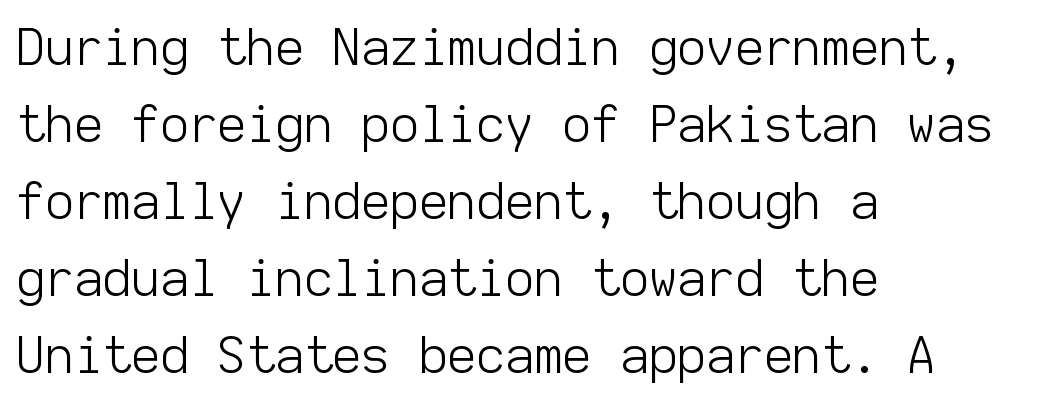
The image shows 50 px light sans-serif type, upright, monospaced; set left-aligned, normal line spacing (1.54x), normal letter spacing, not underlined; low stroke contrast and a medium x-height.
